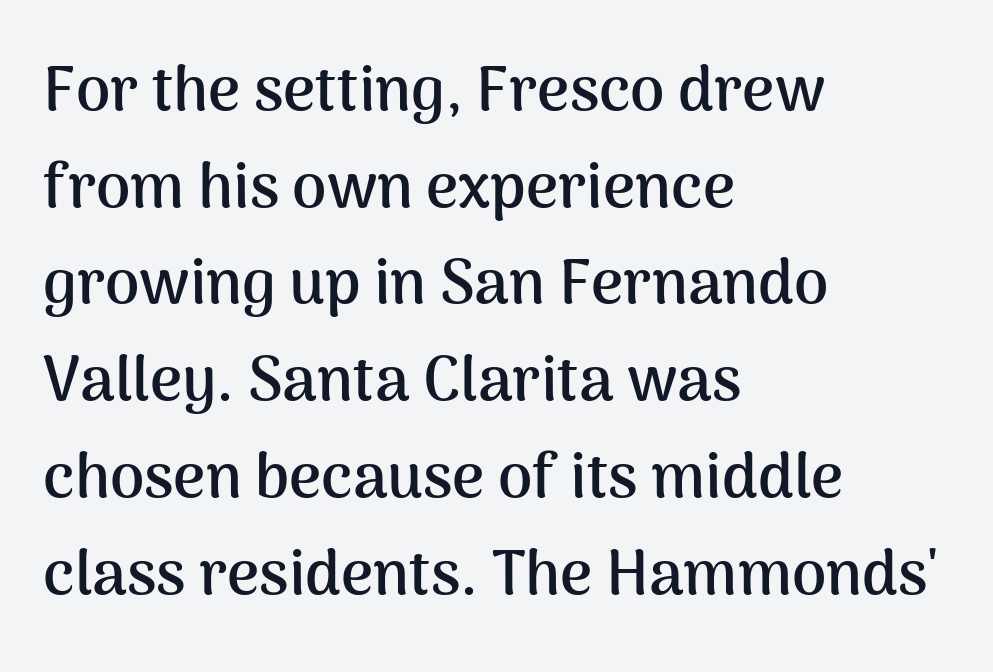
Are there feet on the stems? There aren't — it's a sans. The text block is weighted toward the left margin, trailing off unevenly rightward. You could not count columns in this text — the font is proportionally spaced. It's the straight-up-and-down kind of type. The rows are spaced the way most documents space them.
